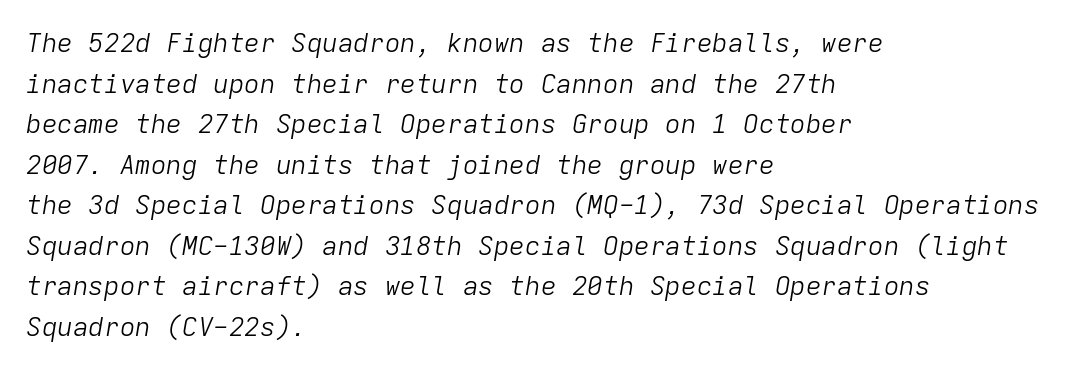
The image shows 26 px text type, italic (leaning right); set left-aligned, normal line spacing (1.56x), normal letter spacing, not underlined.
